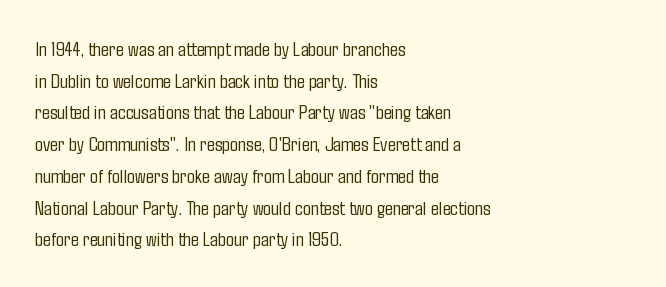
{"italic": "no", "bold": "no", "underline": "no", "align": "left", "line_spacing": "normal", "line_spacing_ratio": 1.51, "letter_spacing": "normal", "letter_spacing_em": 0.0, "glyph_px": 21}
